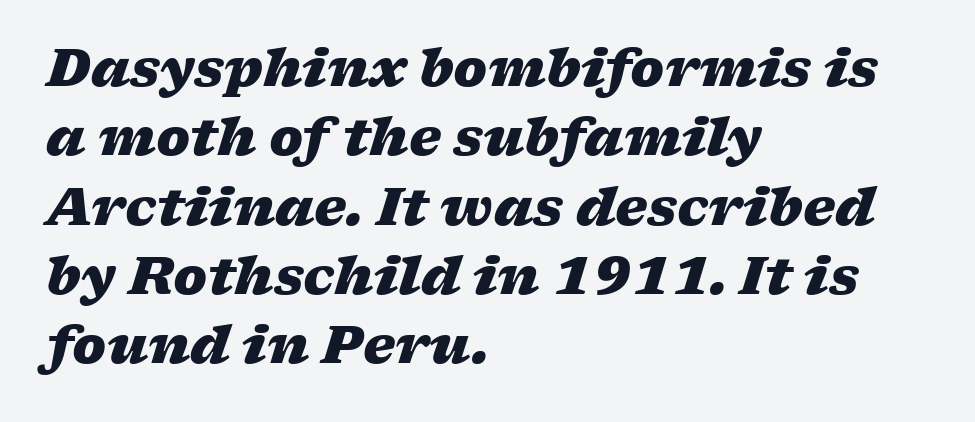
Q: Is the text bold? A: Yes.
Q: Is the text italic (slanted)? A: Yes, it leans right by about 17 degrees.
Q: Is the text underlined? A: No.
Q: How is the paragraph aligned? A: Left-aligned.
Q: Is the spacing between letters normal or unusually wide? A: Normal.
Q: Is the spacing between lines tight, normal or loose? A: Normal.
Q: Width (condensed, normal, or wide)? A: Wide.
Q: Stroke contrast? A: Low.
Q: x-height? A: Medium.
Q: Monospaced? A: No.
